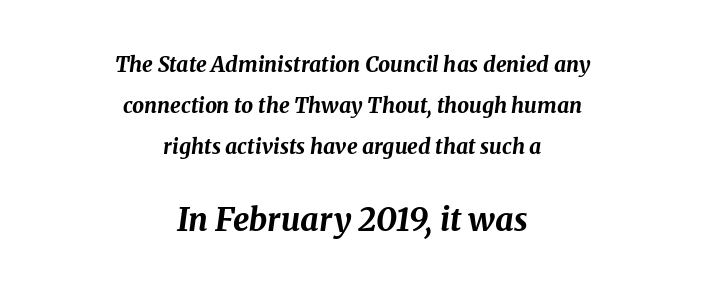
The image shows 32 px bold type, italic (leaning right); set centered, loose line spacing (1.95x), normal letter spacing, not underlined; the second (bottom) block is 1.52x larger; medium stroke contrast and a medium x-height.
